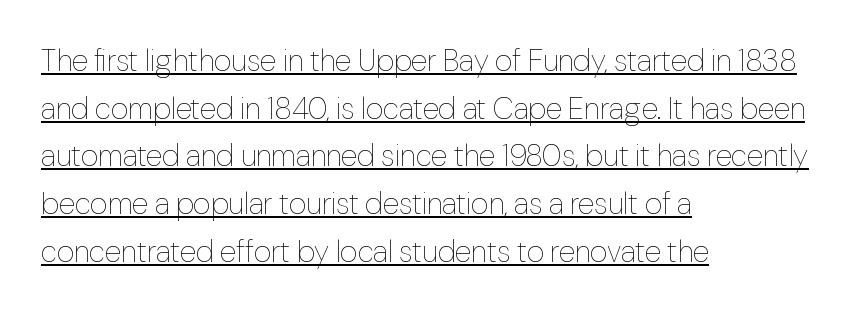
{"italic": "no", "bold": "no", "weight": "thin", "width": "normal", "stroke_contrast": "low", "x_height": "medium", "monospaced": "no", "underline": "yes", "align": "left", "line_spacing": "normal", "line_spacing_ratio": 1.59, "letter_spacing": "normal", "letter_spacing_em": 0.0, "glyph_px": 30}
